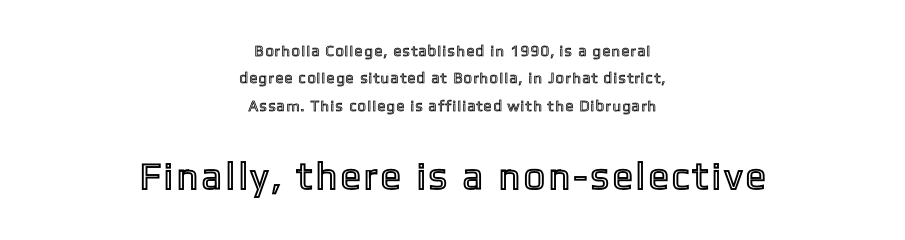
Q: Is the text italic (slanted)? A: No, it is upright.
Q: Is the text underlined? A: No.
Q: How is the paragraph aligned? A: Centered.
Q: Which block of text is set in a larger size, the first (top) or the second (bottom)? A: The second (bottom) one.
Q: Width (condensed, normal, or wide)? A: Condensed.
Q: x-height? A: Medium.
Q: Monospaced? A: No.
